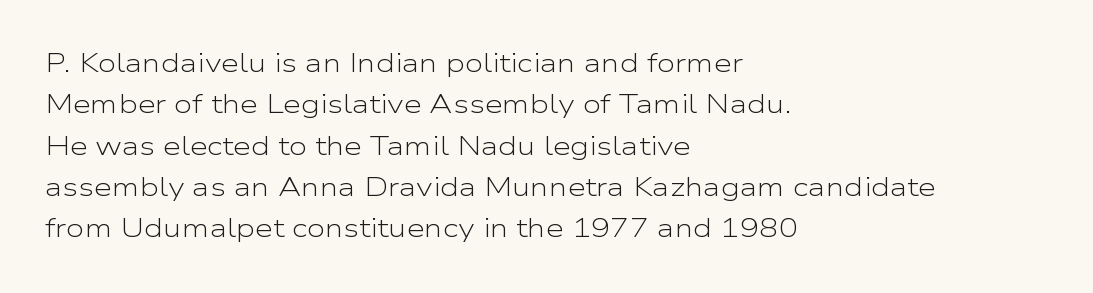
{"italic": "no", "bold": "no", "underline": "no", "align": "left", "line_spacing": "normal", "line_spacing_ratio": 1.59, "letter_spacing": "normal", "letter_spacing_em": 0.0, "glyph_px": 26}
